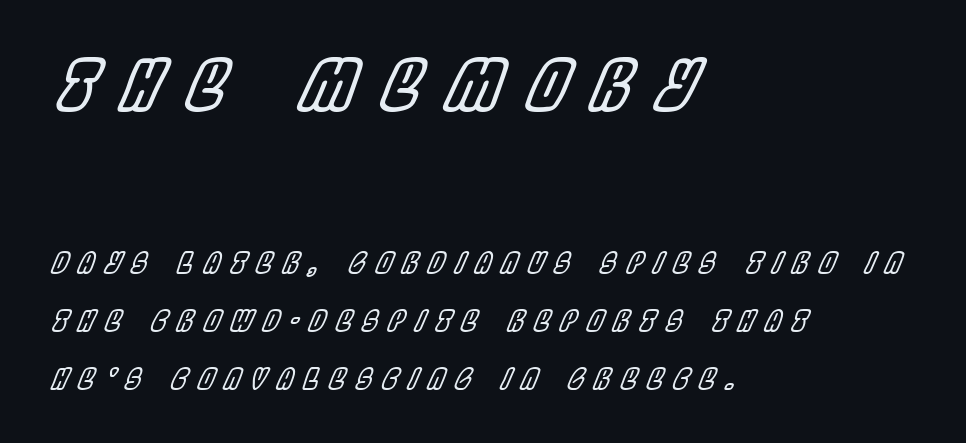
The words here are not underlined. Whoever set this made the first block the dominant, larger element. Is there much room between lines? Yes — plenty of vertical air separates them. All the whitespace from short lines collects on the right.
